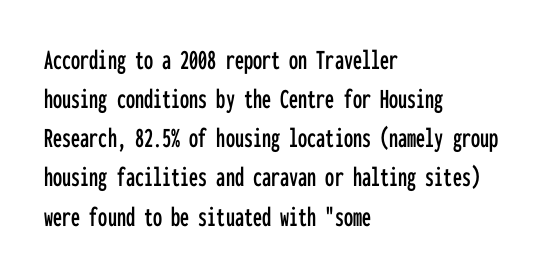
The image shows 29 px condensed sans-serif type, upright, monospaced; set left-aligned, normal line spacing (1.35x), normal letter spacing, not underlined; low stroke contrast and a medium x-height.
